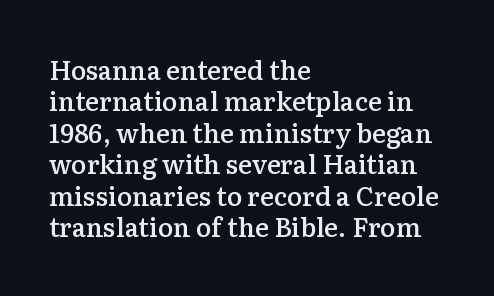
The image shows 26 px text type, upright; set left-aligned, line spacing 1.21x, normal letter spacing, not underlined.
